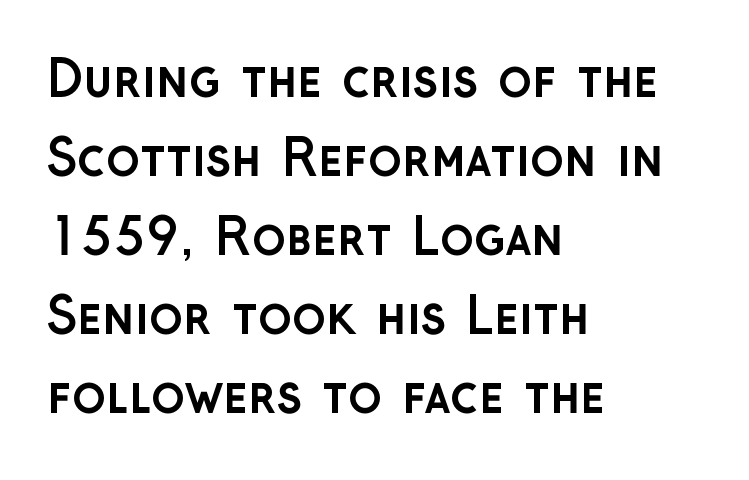
Q: Is the text bold? A: Yes.
Q: Is the text italic (slanted)? A: No, it is upright.
Q: Is the typeface a serif or a sans-serif typeface? A: Sans-serif.
Q: Is the text underlined? A: No.
Q: How is the paragraph aligned? A: Left-aligned.
Q: Is the spacing between letters normal or unusually wide? A: Normal.
Q: Is the spacing between lines tight, normal or loose? A: Normal.
Q: Width (condensed, normal, or wide)? A: Normal.
Q: Stroke contrast? A: Low.
Q: x-height? A: Medium.
Q: Monospaced? A: No.
